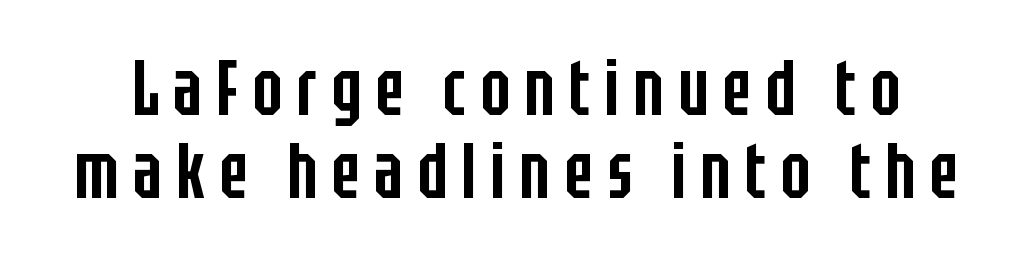
{"serif": "no", "italic": "no", "bold": "semi", "weight": "semibold", "width": "condensed", "stroke_contrast": "low", "x_height": "large", "monospaced": "no", "underline": "no", "line_spacing": "tight", "line_spacing_ratio": 1.06, "glyph_px": 78}
